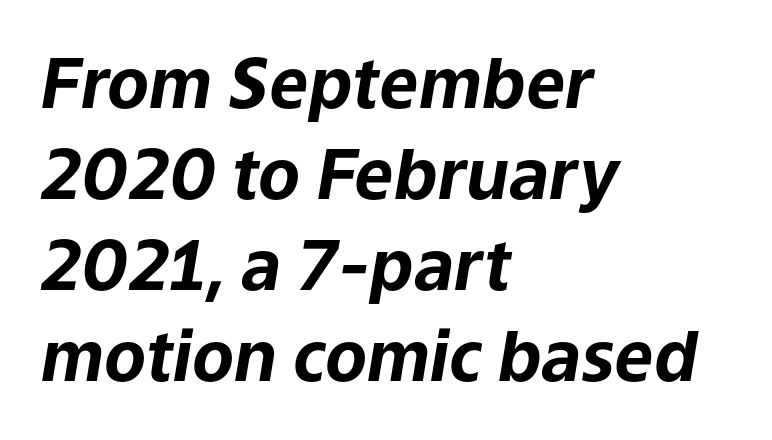
The typesetting leans heavy: a genuine bold. When letters slant like this, we call the style italic. Students, observe: this is what conventionally led text looks like. In terms of letterspacing, this is plain default setting.
